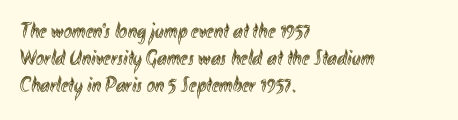
{"underline": "no", "align": "left", "line_spacing_ratio": 1.23, "letter_spacing": "normal", "letter_spacing_em": 0.0, "glyph_px": 22}
